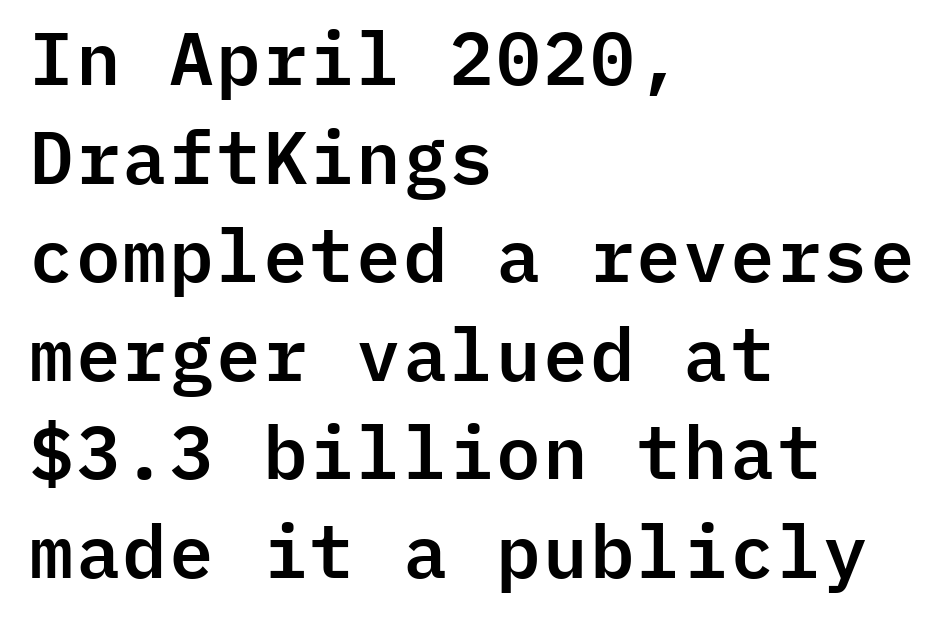
Q: Is the text italic (slanted)? A: No, it is upright.
Q: Is the typeface a serif or a sans-serif typeface? A: Sans-serif.
Q: Is the text underlined? A: No.
Q: How is the paragraph aligned? A: Left-aligned.
Q: Is the spacing between letters normal or unusually wide? A: Normal.
Q: Is the spacing between lines tight, normal or loose? A: Normal.
Q: Width (condensed, normal, or wide)? A: Normal.
Q: Stroke contrast? A: Low.
Q: x-height? A: Medium.
Q: Monospaced? A: Yes.
